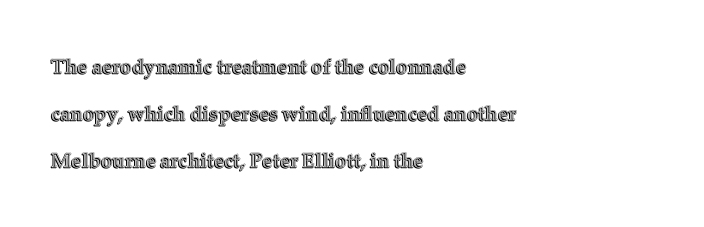
The image shows 20 px text type, upright; set left-aligned, loose line spacing (2.35x), normal letter spacing, not underlined.
